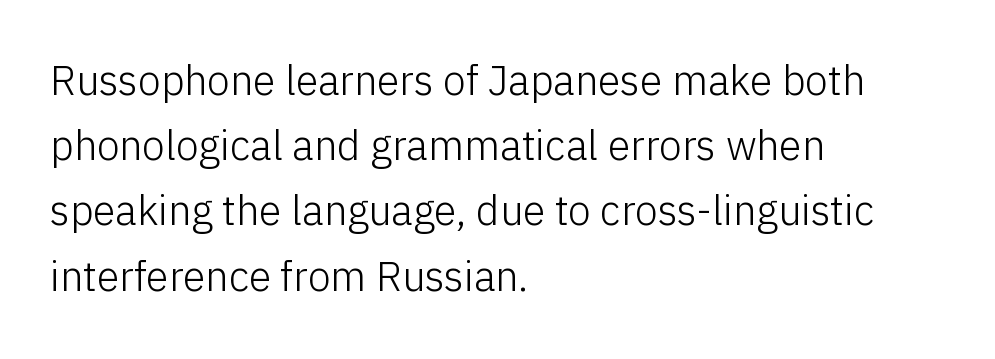
Q: Is the text bold? A: No.
Q: Is the text italic (slanted)? A: No, it is upright.
Q: Is the typeface a serif or a sans-serif typeface? A: Sans-serif.
Q: Is the text underlined? A: No.
Q: How is the paragraph aligned? A: Left-aligned.
Q: Is the spacing between letters normal or unusually wide? A: Normal.
Q: Is the spacing between lines tight, normal or loose? A: Normal.
Q: Width (condensed, normal, or wide)? A: Normal.
Q: Stroke contrast? A: Low.
Q: x-height? A: Medium.
Q: Monospaced? A: No.
